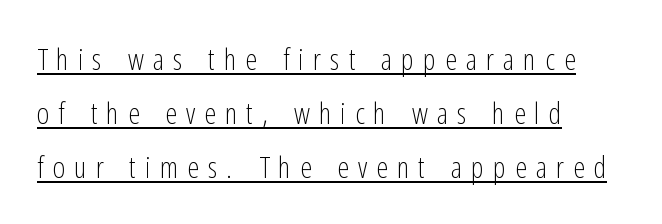
Q: Is the text bold? A: No.
Q: Is the text italic (slanted)? A: No, it is upright.
Q: Is the typeface a serif or a sans-serif typeface? A: Sans-serif.
Q: Is the text underlined? A: Yes.
Q: How is the paragraph aligned? A: Left-aligned.
Q: Is the spacing between letters normal or unusually wide? A: Unusually wide.
Q: Width (condensed, normal, or wide)? A: Condensed.
Q: Stroke contrast? A: Low.
Q: x-height? A: Medium.
Q: Monospaced? A: No.
